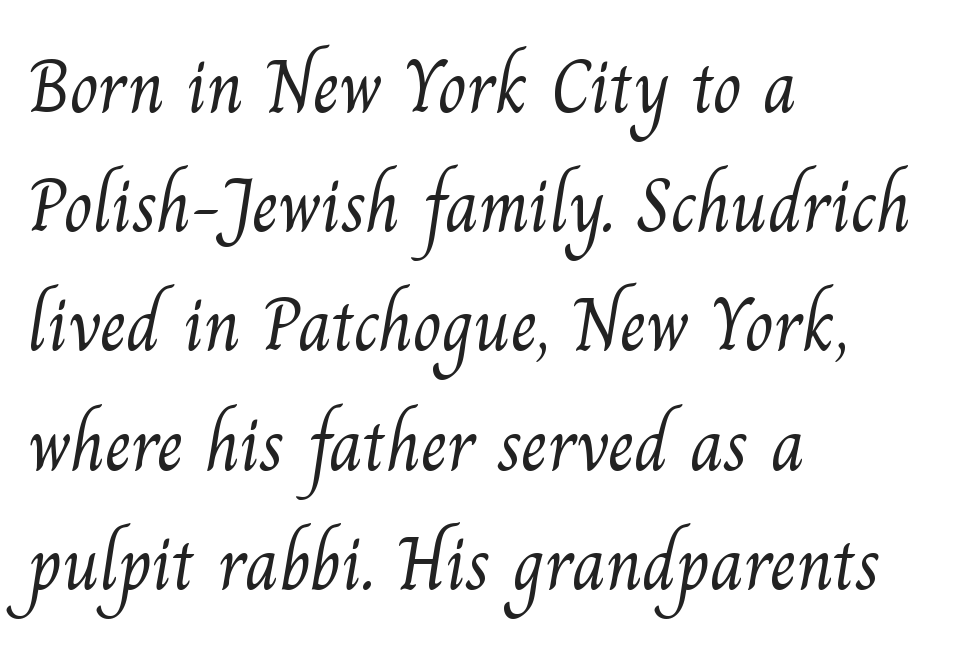
{"serif": "yes", "bold": "no", "weight": "light", "width": "normal", "stroke_contrast": "medium", "x_height": "small", "monospaced": "no", "underline": "no", "align": "left", "line_spacing": "normal", "line_spacing_ratio": 1.59, "letter_spacing": "normal", "letter_spacing_em": 0.0, "glyph_px": 75}
